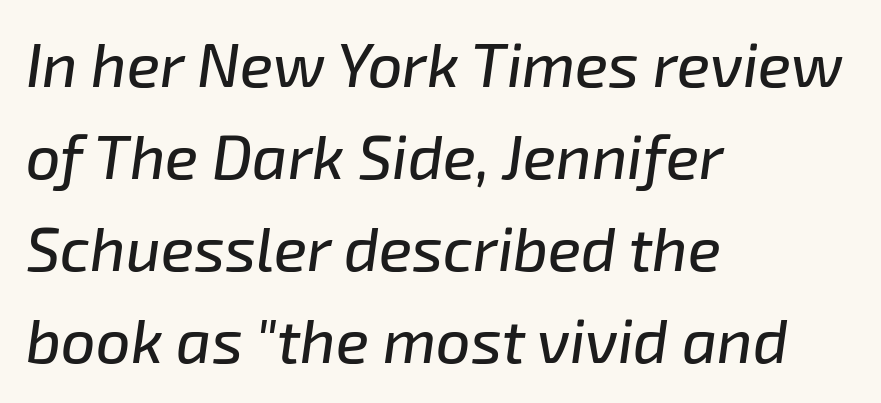
Casual observation: everything's shoved over to the left. Glyph-to-glyph distance matches everyday printed text. Horizontal bands of white between lines are of average thickness. Do the characters align in a grid? No, the font is proportional. In terms of posture, this sample is oblique.
